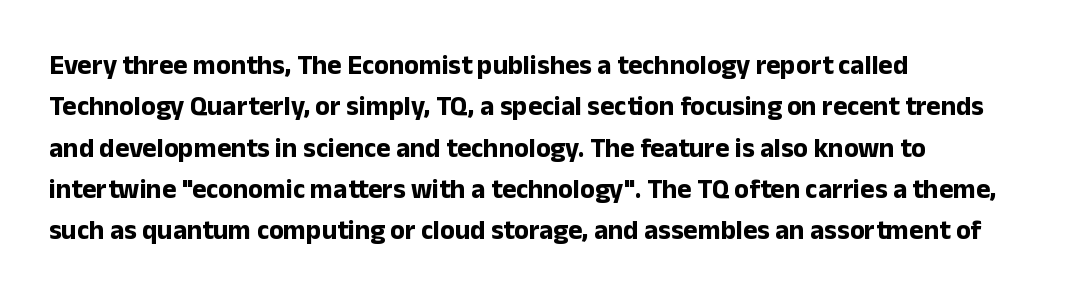
{"italic": "no", "bold": "yes", "underline": "no", "align": "left", "line_spacing": "normal", "line_spacing_ratio": 1.53, "letter_spacing": "normal", "letter_spacing_em": 0.0, "glyph_px": 27}
